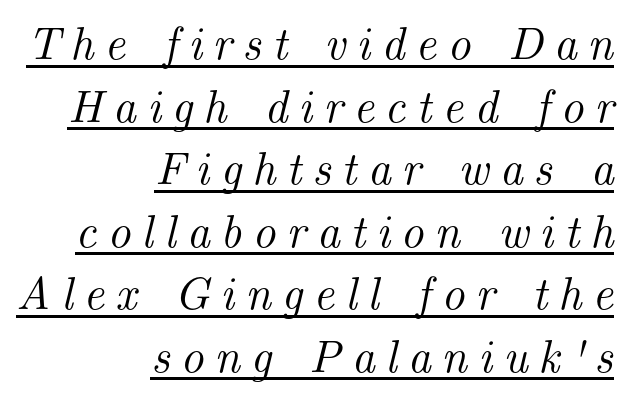
Spacing verdict: proportional, widths tailored to each character. When letters slant like this, we call the style italic. The ragged edge is on the left, which tells us the setting is flush right. Observe the wide spacing: letters keep a clear distance from each other. Underlined type. Are there feet on the stems? There are — it's a serif.
